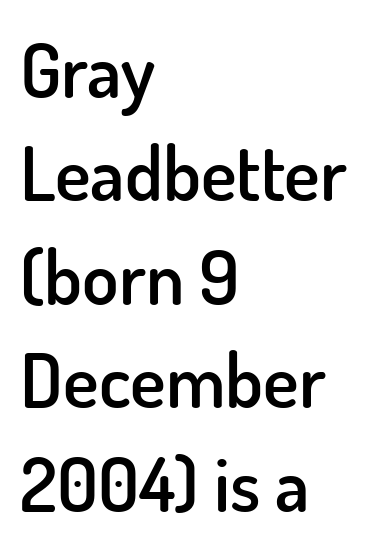
The image shows 75 px semibold sans-serif type, upright; set left-aligned, normal line spacing (1.38x), normal letter spacing, not underlined; low stroke contrast and a small x-height.
